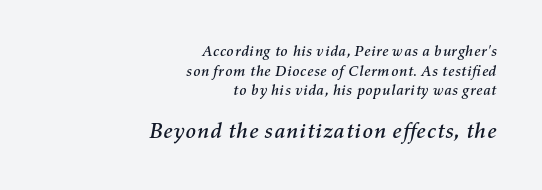
The whole block is typeset with a tilt. Has an underline been added? It has not. Scale increases going downward across the two blocks. If you measured baseline to baseline, you'd find a middling distance. Typeset ragged left — the right edge is the straight one.
